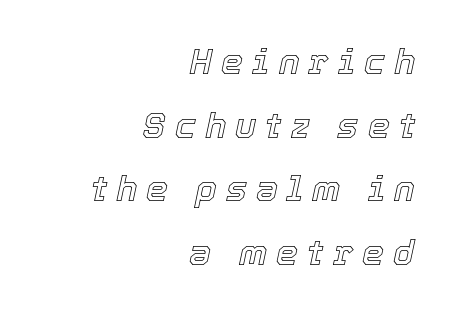
Does the lettering tilt? It does — this is italic. A typesetter would call this proportional, since set widths differ per character. Every row of glyphs terminates at an identical x-position on the right. Clear beneath every line of the passage. The line texture is sparse and dotted thanks to wide tracking.
